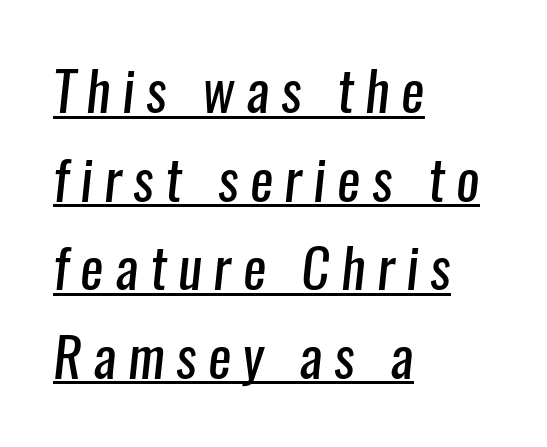
{"serif": "no", "bold": "no", "weight": "regular", "width": "condensed", "stroke_contrast": "low", "x_height": "medium", "monospaced": "no", "underline": "yes", "align": "left", "line_spacing": "normal", "line_spacing_ratio": 1.61, "letter_spacing": "wide", "letter_spacing_em": 0.21, "glyph_px": 55}
